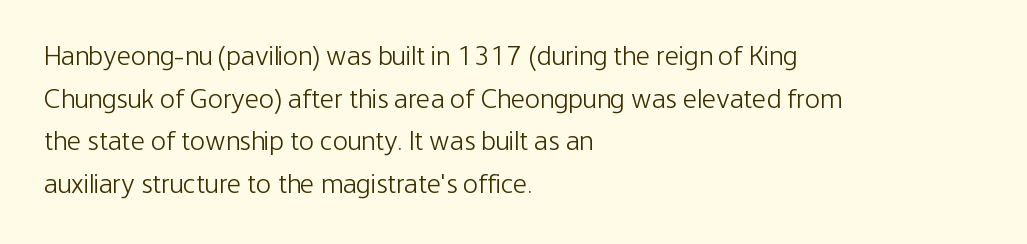
Q: Is the text bold? A: No.
Q: Is the text italic (slanted)? A: No, it is upright.
Q: Is the typeface a serif or a sans-serif typeface? A: Sans-serif.
Q: Is the text underlined? A: No.
Q: How is the paragraph aligned? A: Left-aligned.
Q: Is the spacing between letters normal or unusually wide? A: Normal.
Q: Is the spacing between lines tight, normal or loose? A: Normal.
Q: Width (condensed, normal, or wide)? A: Condensed.
Q: Stroke contrast? A: Low.
Q: x-height? A: Medium.
Q: Monospaced? A: No.
